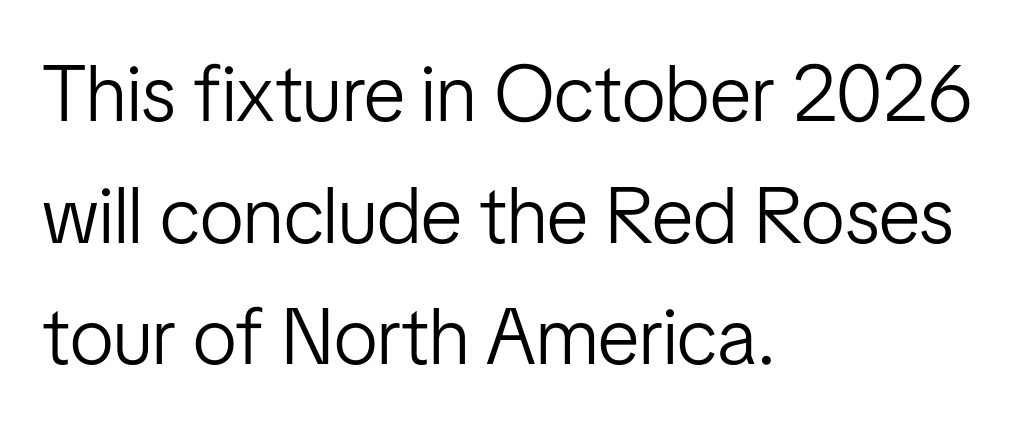
The font sits on the lighter half of the weight spectrum, regular included. Normally led — the rows are evenly, conventionally spaced. Leftover space on each line is placed entirely after the last word. Beneath every word, the page is bare. Each word holds together tightly as a unit, with standard inter-letter gaps.
